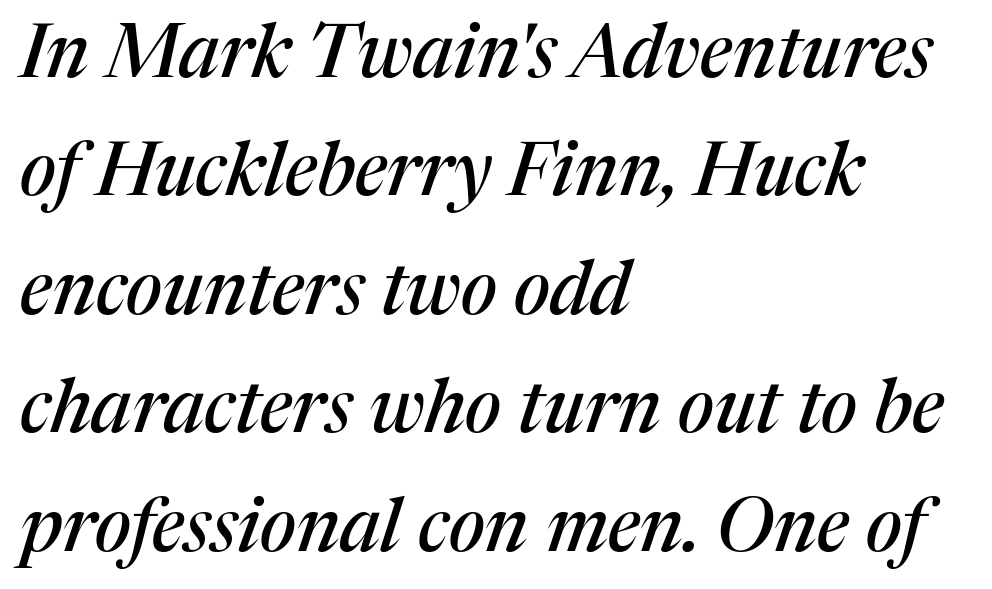
The image shows 74 px serif type, italic (leaning right); set left-aligned, normal line spacing (1.6x), normal letter spacing, not underlined; medium stroke contrast and a medium x-height.
